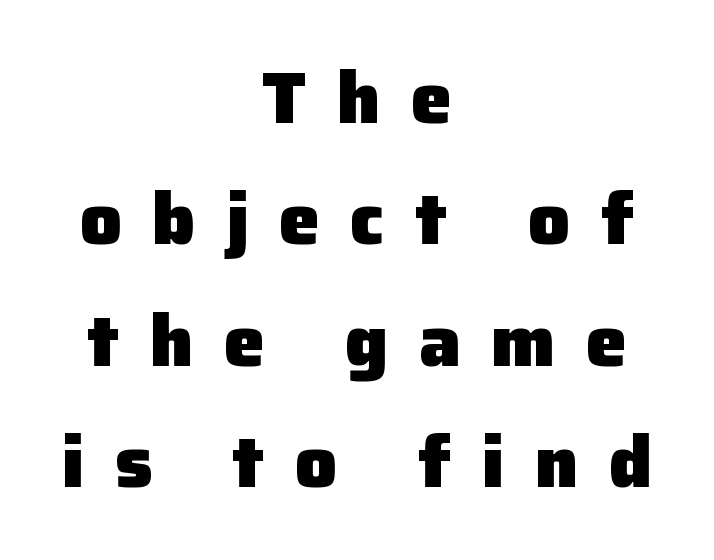
The image shows 74 px heavy sans-serif type, upright; set centered, normal line spacing (1.64x), unusually wide letter spacing (+0.41 em), not underlined; low stroke contrast and a medium x-height.
